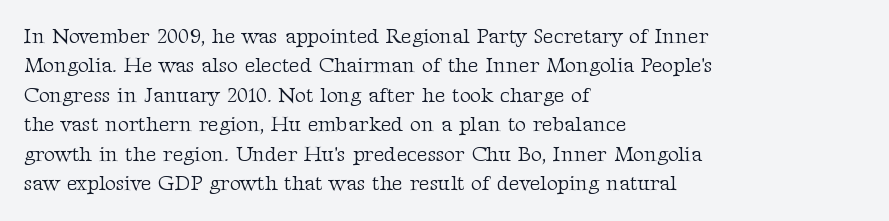
A clean baseline with only descenders dipping below it. If you drew a line through each stem, it would be perfectly vertical. Honestly, the row spacing looks completely unremarkable. Is this a heavy cut? Hardly; it is regular or lighter.
